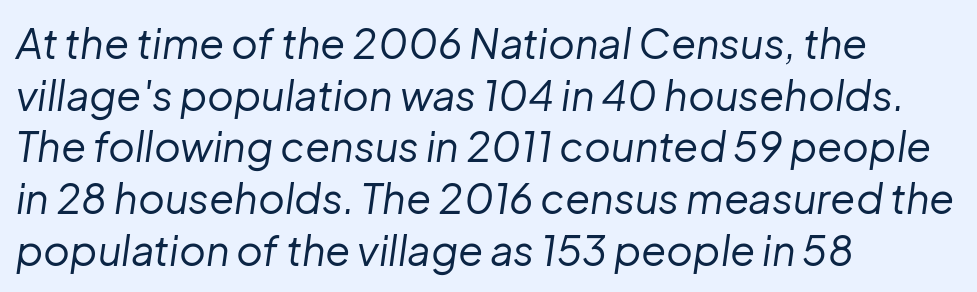
The letterforms sit at book weight or below. Is there much room between lines? A standard amount, neither cramped nor airy. Only glyphs here, with clear space below each row. In terms of letterspacing, this is plain default setting.
